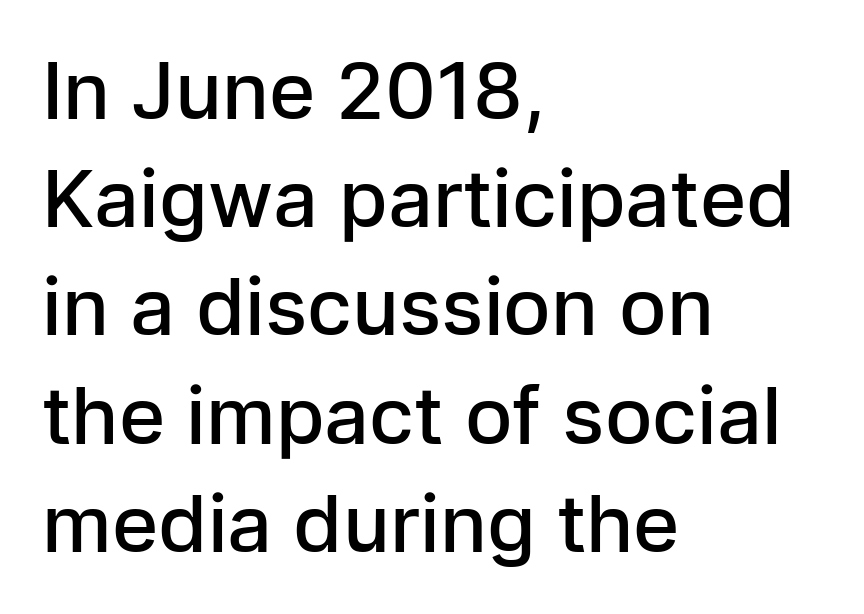
Q: Is the text bold? A: Semi-bold.
Q: Is the text italic (slanted)? A: No, it is upright.
Q: Is the typeface a serif or a sans-serif typeface? A: Sans-serif.
Q: Is the text underlined? A: No.
Q: How is the paragraph aligned? A: Left-aligned.
Q: Is the spacing between letters normal or unusually wide? A: Normal.
Q: Is the spacing between lines tight, normal or loose? A: Normal.
Q: Width (condensed, normal, or wide)? A: Normal.
Q: Stroke contrast? A: Low.
Q: x-height? A: Medium.
Q: Monospaced? A: No.
